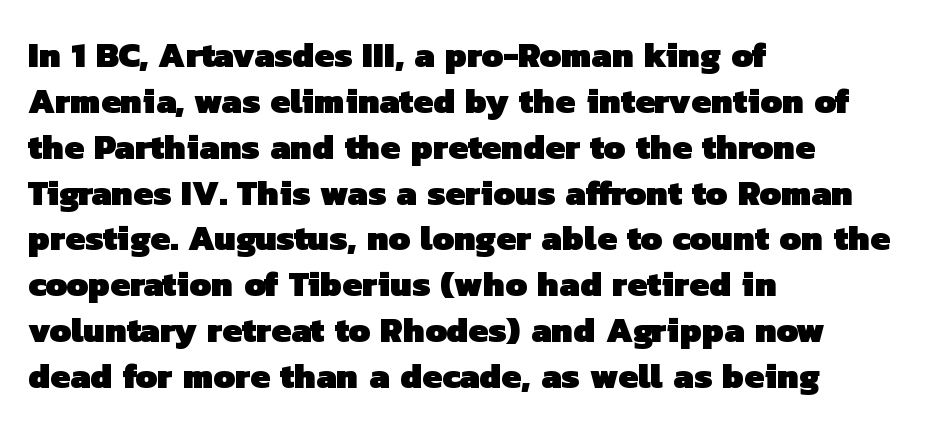
This rendering leaves character spacing at its baseline value. Line beginnings align vertically; line endings do not. Honestly, the row spacing looks completely unremarkable. Typographic density is high because the face is bold.
